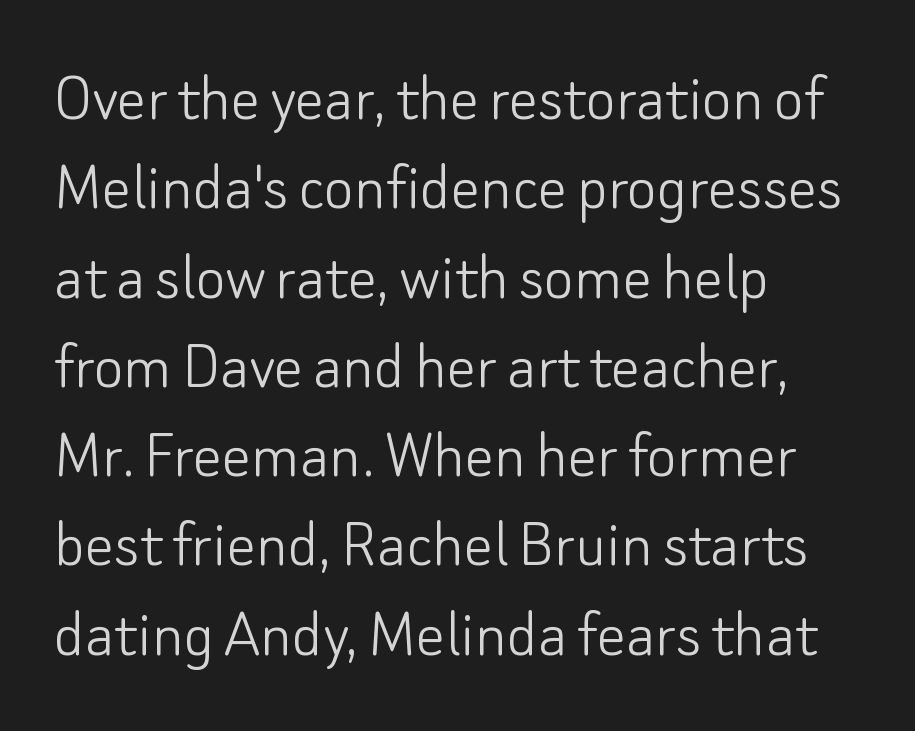
Beneath every word, the page is bare. Which margin do the lines hug? The left one — the right edge is uneven. The letters advance in unequal steps, a hallmark of proportional type. The cut favours lightness, reaching ordinary text weight at its darkest.
